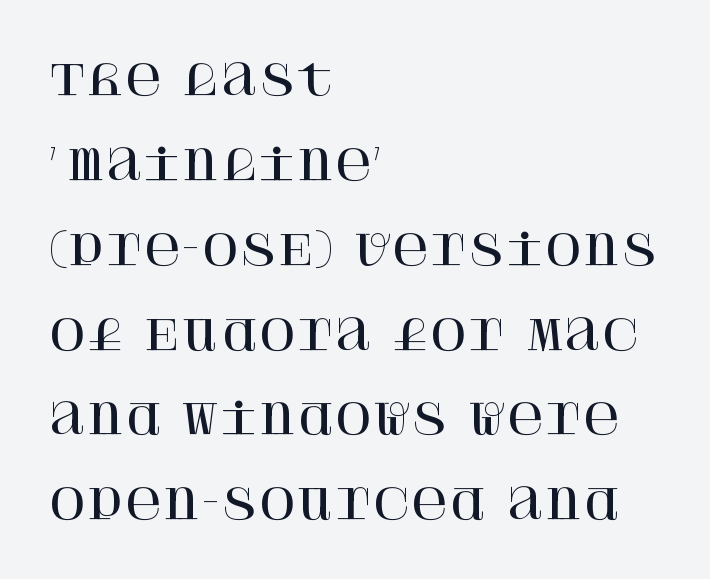
Q: Is the text italic (slanted)? A: No, it is upright.
Q: Is the typeface a serif or a sans-serif typeface? A: Serif.
Q: Is the text underlined? A: No.
Q: How is the paragraph aligned? A: Left-aligned.
Q: Is the spacing between letters normal or unusually wide? A: Normal.
Q: Is the spacing between lines tight, normal or loose? A: Loose.
Q: Width (condensed, normal, or wide)? A: Normal.
Q: Stroke contrast? A: High.
Q: x-height? A: Large.
